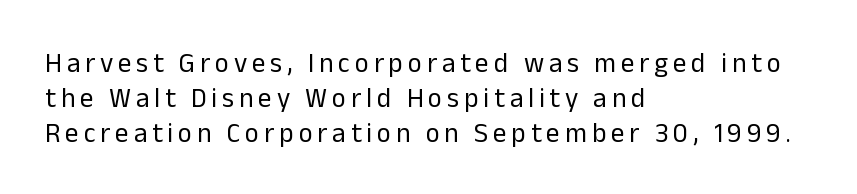
The image shows 27 px text type, upright; set left-aligned, normal line spacing (1.29x), not underlined.
